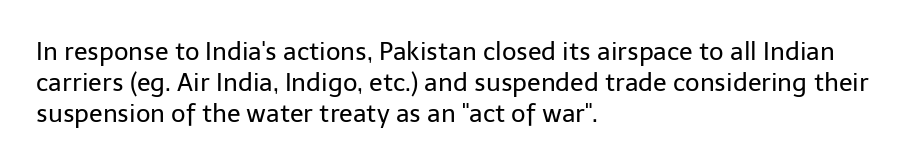
{"italic": "no", "bold": "no", "underline": "no", "align": "left", "line_spacing_ratio": 1.24, "letter_spacing": "normal", "letter_spacing_em": 0.0, "glyph_px": 25}
